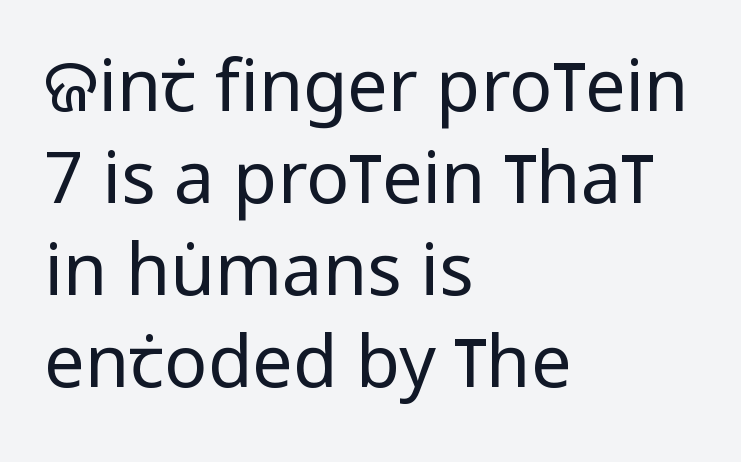
The typeface chosen for these lines omits serifs. These lines are rendered in a variable-pitch font. Descender tails drop into unmarked territory. A typesetter would call this leading conventional body-copy spacing.
